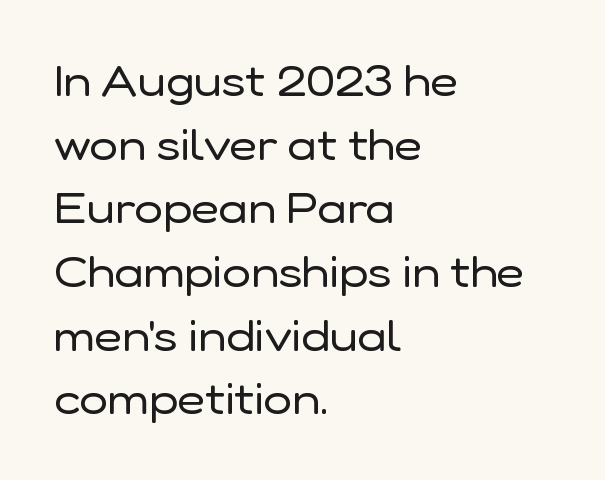
Q: Is the text bold? A: No.
Q: Is the text italic (slanted)? A: No, it is upright.
Q: Is the typeface a serif or a sans-serif typeface? A: Sans-serif.
Q: Is the text underlined? A: No.
Q: How is the paragraph aligned? A: Left-aligned.
Q: Is the spacing between letters normal or unusually wide? A: Normal.
Q: Is the spacing between lines tight, normal or loose? A: Normal.
Q: Width (condensed, normal, or wide)? A: Normal.
Q: Stroke contrast? A: Low.
Q: x-height? A: Medium.
Q: Monospaced? A: No.
